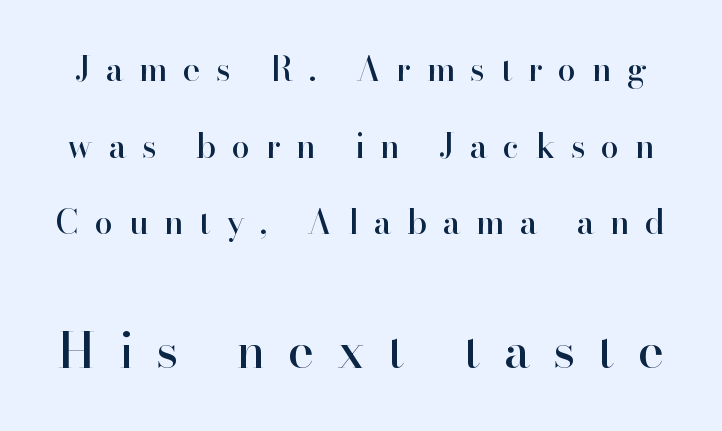
The image shows 49 px serif type, upright; set loose line spacing (2.32x), unusually wide letter spacing (+0.47 em), not underlined; the second (bottom) block is 1.48x larger; high stroke contrast and a small x-height.
